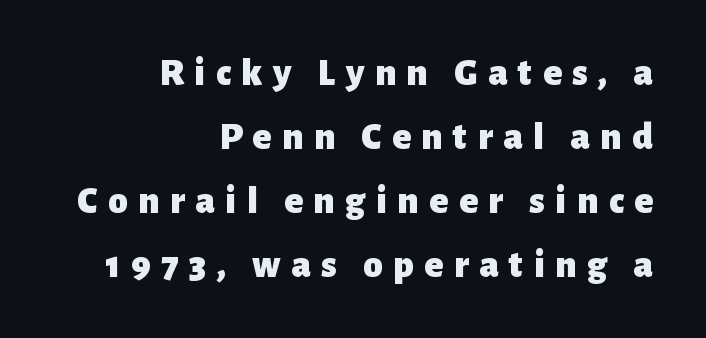
The image shows 39 px heavy sans-serif type, upright; set right-aligned, normal line spacing (1.64x), unusually wide letter spacing (+0.27 em), not underlined; low stroke contrast and a medium x-height.
